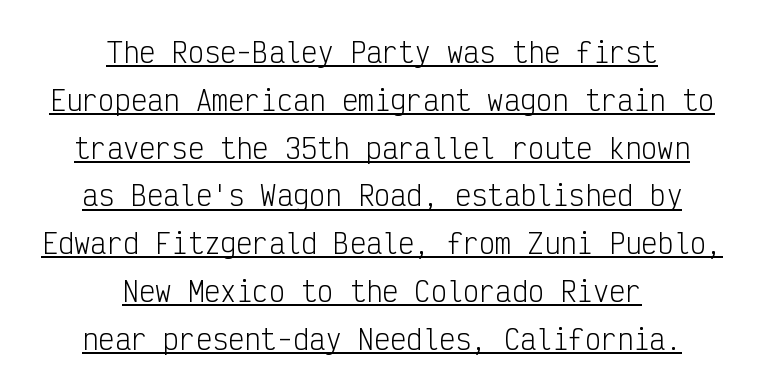
The image shows 27 px text type, upright; set centered, line spacing 1.77x, normal letter spacing, underlined.
